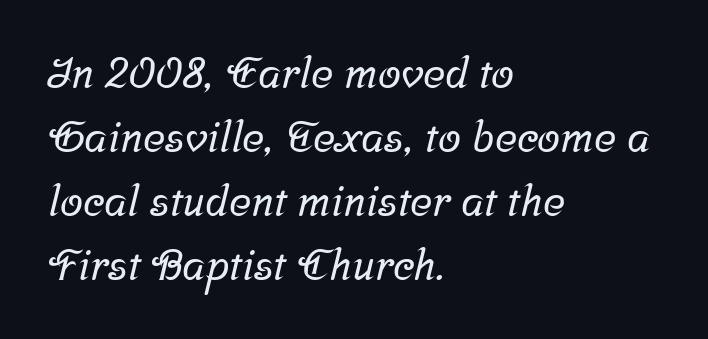
Casual observation: everything's shoved over to the left. This sample uses plain, unmodified letter spacing. These lines are rendered in a variable-pitch font. Leading matches the norm, producing a regular column.
